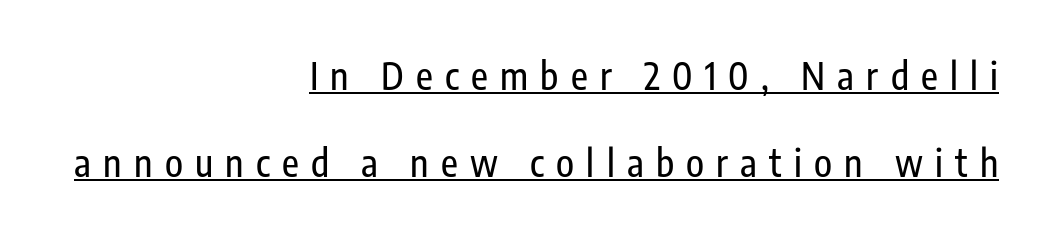
The image shows 37 px condensed sans-serif type, upright; set right-aligned, loose line spacing (2.36x), unusually wide letter spacing (+0.33 em), underlined; low stroke contrast and a medium x-height.
